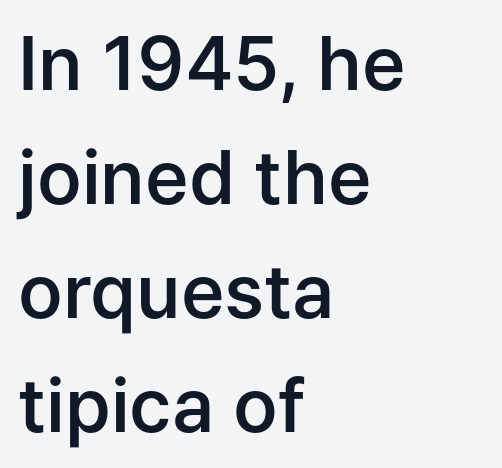
A semibold gives these letters moderate extra thickness, short of bold. Here the designer chose a conventional face with non-uniform glyph widths. Compared with typical paragraphs, the rows here are spaced about the same. Glyph-to-glyph distance matches everyday printed text.
